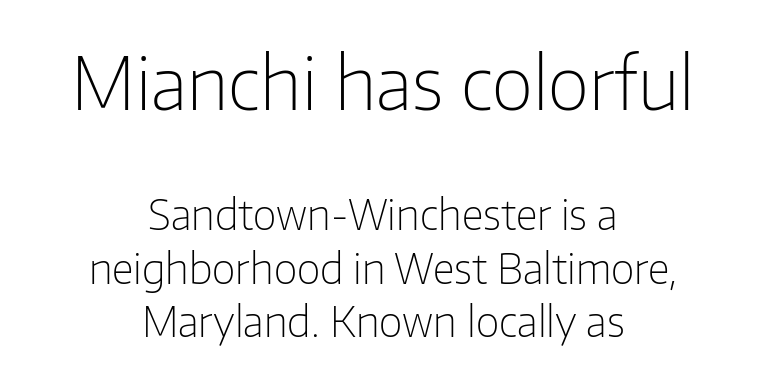
{"serif": "no", "italic": "no", "bold": "no", "weight": "light", "width": "normal", "stroke_contrast": "low", "x_height": "medium", "monospaced": "no", "underline": "no", "align": "center", "line_spacing": "normal", "line_spacing_ratio": 1.31, "letter_spacing": "normal", "letter_spacing_em": 0.0, "larger_block": "first", "size_ratio": 1.76, "glyph_px": 72}
